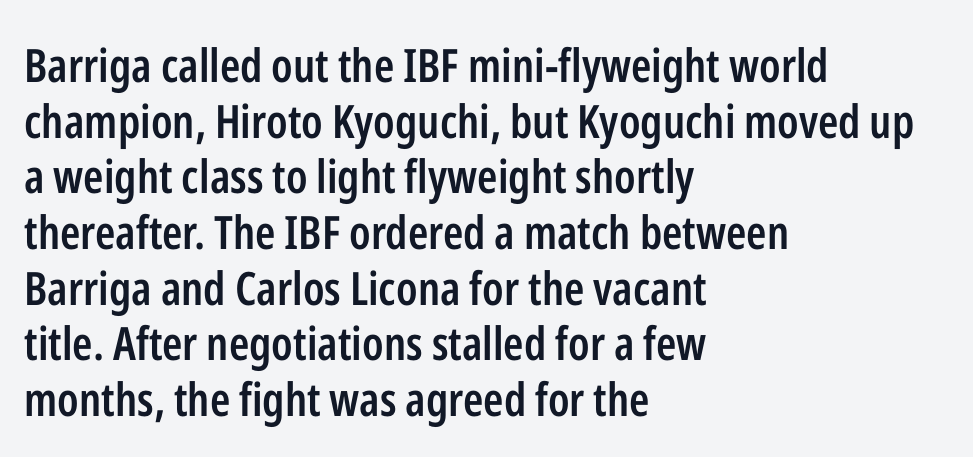
The image shows 46 px semibold, condensed sans-serif type, upright; set left-aligned, line spacing 1.21x, normal letter spacing, not underlined; low stroke contrast and a medium x-height.
